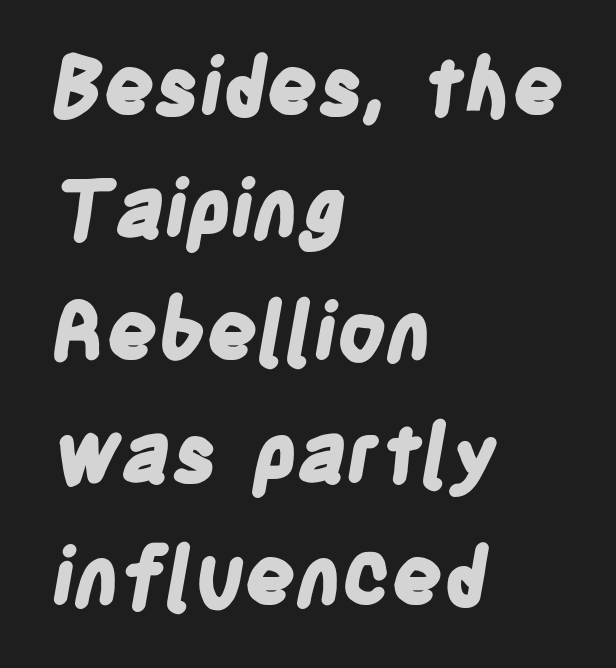
Q: Is the text bold? A: Yes.
Q: Is the typeface a serif or a sans-serif typeface? A: Sans-serif.
Q: Is the text underlined? A: No.
Q: How is the paragraph aligned? A: Left-aligned.
Q: Is the spacing between letters normal or unusually wide? A: Normal.
Q: Is the spacing between lines tight, normal or loose? A: Normal.
Q: Width (condensed, normal, or wide)? A: Condensed.
Q: Stroke contrast? A: Low.
Q: x-height? A: Large.
Q: Monospaced? A: No.
